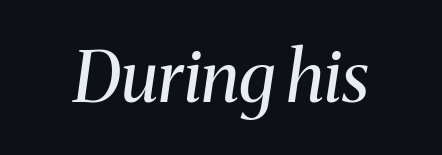
The image shows 70 px regular-weight serif type, italic (leaning right); set normal letter spacing, not underlined; medium stroke contrast and a medium x-height.
